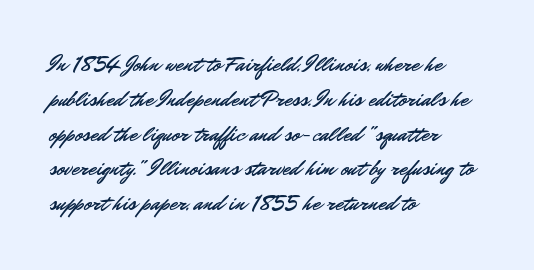
Q: Is the text italic (slanted)? A: Yes.
Q: Is the text underlined? A: No.
Q: How is the paragraph aligned? A: Left-aligned.
Q: Is the spacing between letters normal or unusually wide? A: Normal.
Q: Is the spacing between lines tight, normal or loose? A: Normal.
